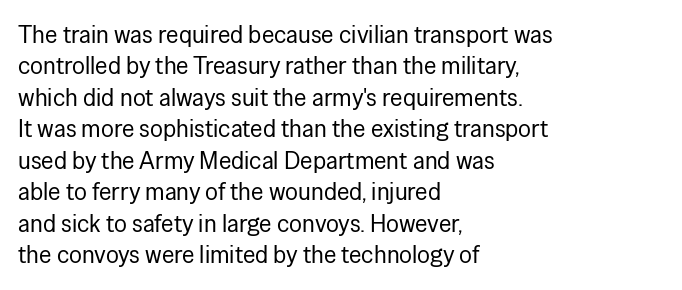
{"italic": "no", "bold": "no", "underline": "no", "align": "left", "line_spacing": "normal", "line_spacing_ratio": 1.31, "letter_spacing": "normal", "letter_spacing_em": 0.0, "glyph_px": 24}
